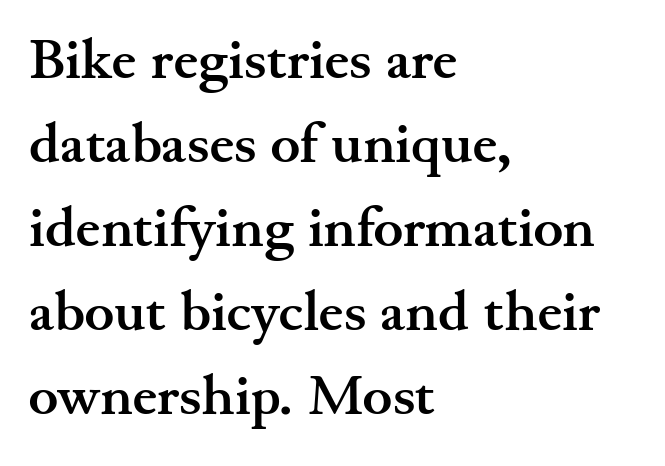
The image shows 56 px semibold, wide serif type, upright; set left-aligned, normal line spacing (1.5x), normal letter spacing, not underlined; medium stroke contrast and a small x-height.
